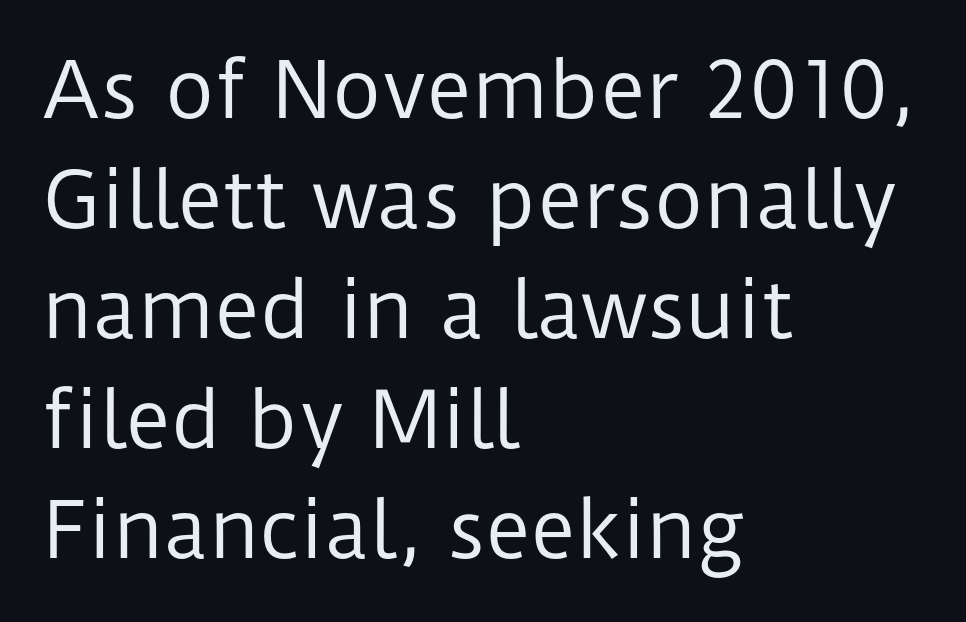
The image shows 77 px regular-weight sans-serif type, upright; set left-aligned, normal line spacing (1.43x), normal letter spacing, not underlined; low stroke contrast and a medium x-height.
